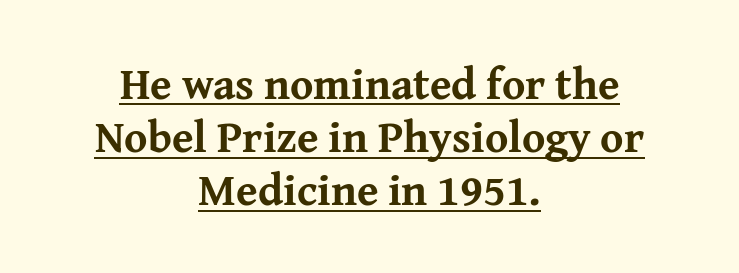
Q: Is the text bold? A: Yes.
Q: Is the text italic (slanted)? A: No, it is upright.
Q: Is the typeface a serif or a sans-serif typeface? A: Serif.
Q: Is the text underlined? A: Yes.
Q: How is the paragraph aligned? A: Centered.
Q: Is the spacing between letters normal or unusually wide? A: Normal.
Q: Width (condensed, normal, or wide)? A: Normal.
Q: Stroke contrast? A: Medium.
Q: x-height? A: Medium.
Q: Monospaced? A: No.
